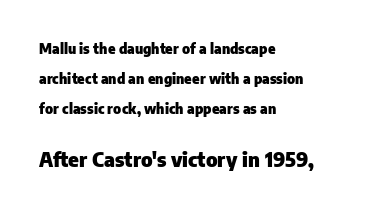
Italic? Not at all — the glyphs are vertical. Here the second block reads like a headline and the first like body copy. The compositor pushed each line to the left boundary. Look at the tracking — it's just the regular setting, nothing added. Notice the wide empty band between every row — that's loose leading.
